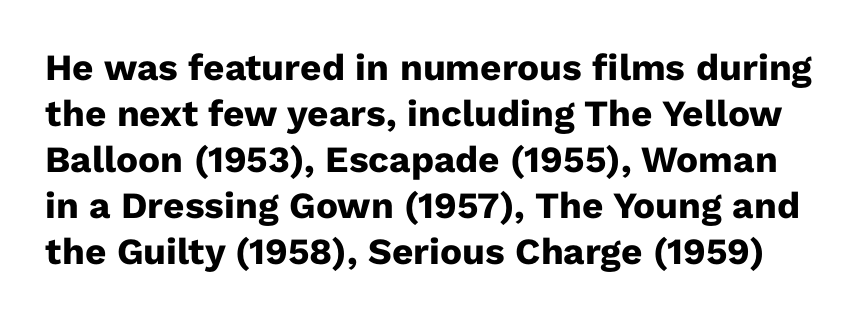
I'd call this a sans setting — the letters go barefoot. Descender tails drop into unmarked territory. Tracking value appears to be zero — textbook default spacing. A typesetter would mark this as roman, not italic.
